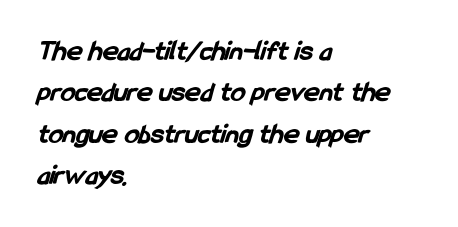
Is the letter spacing exaggerated? No — it looks like the ordinary default. On the weight axis this lands at bold, roughly 700. The glyphs are unaccompanied by any horizontal stroke below them. Think of a printed novel: that variable character pitch is what you see here. Does the type have serifs? No, each stem ends abruptly.
